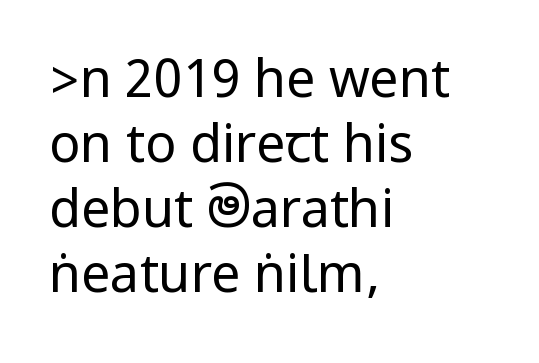
The image shows 52 px regular-weight, condensed sans-serif type, upright; set left-aligned, normal line spacing (1.25x), normal letter spacing, not underlined; low stroke contrast.
